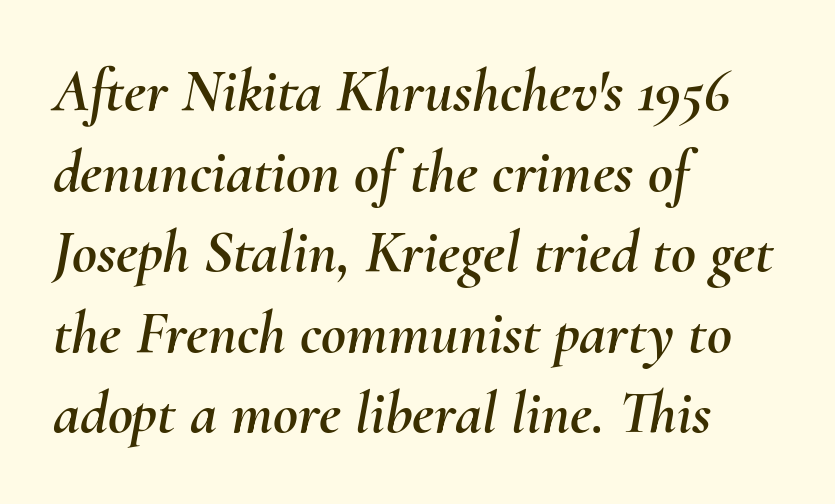
Q: Is the text italic (slanted)? A: Yes, it leans right by about 10 degrees.
Q: Is the text underlined? A: No.
Q: How is the paragraph aligned? A: Left-aligned.
Q: Is the spacing between letters normal or unusually wide? A: Normal.
Q: Is the spacing between lines tight, normal or loose? A: Normal.
Q: Width (condensed, normal, or wide)? A: Normal.
Q: Stroke contrast? A: Medium.
Q: x-height? A: Small.
Q: Monospaced? A: No.
